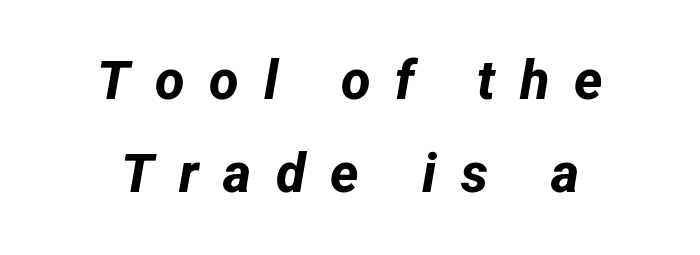
{"serif": "no", "bold": "yes", "weight": "bold", "width": "normal", "stroke_contrast": "low", "x_height": "medium", "monospaced": "no", "underline": "no", "align": "center", "line_spacing_ratio": 1.73, "letter_spacing": "wide", "letter_spacing_em": 0.46, "glyph_px": 54}
